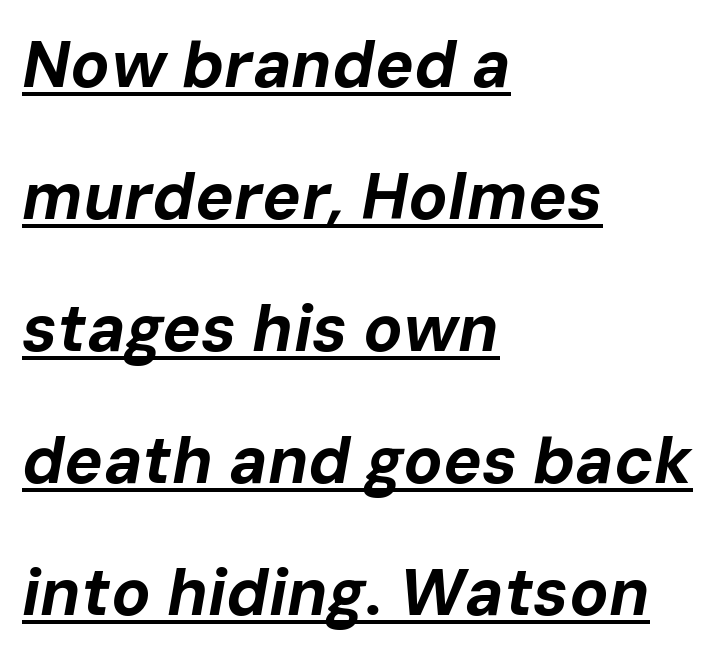
{"italic": "yes", "lean": "right", "slant_degrees": 10, "bold": "yes", "weight": "bold", "width": "normal", "stroke_contrast": "low", "x_height": "medium", "monospaced": "no", "underline": "yes", "align": "left", "line_spacing": "loose", "line_spacing_ratio": 2.03, "letter_spacing": "normal", "letter_spacing_em": 0.0, "glyph_px": 65}
